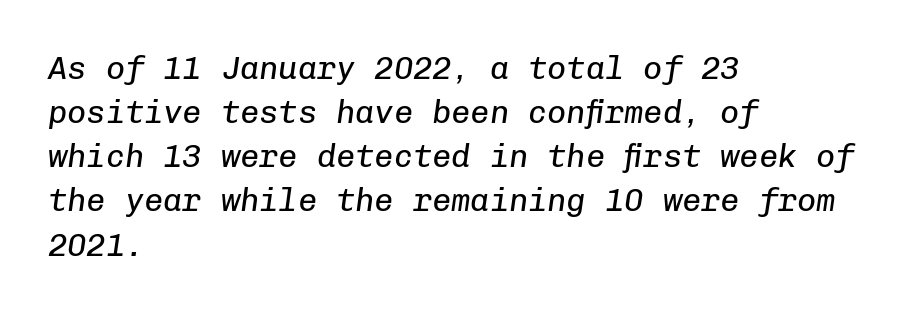
Does extra space separate the letters? No, they use regular spacing. The specimen omits any rule beneath the text block's lines. Each letter, wide or thin by design, is forced into the same width here. Designer's note — italics engaged.
